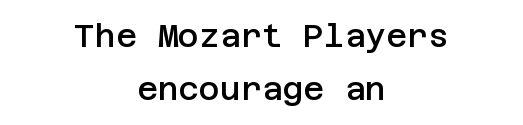
Students, this is semibold: more ink than regular, less than bold. The specimen omits any rule beneath the text block's lines. Serif or sans? Sans — the stroke terminals are bare. Glyph-to-glyph distance matches everyday printed text.
